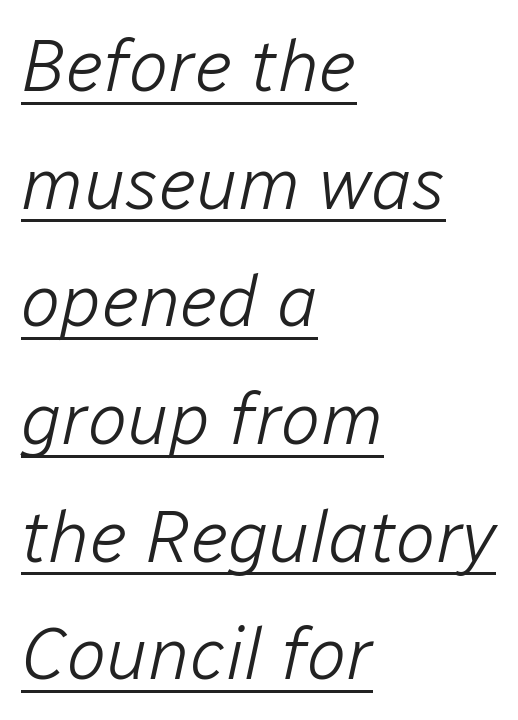
This is oblique type, the kind used for emphasis or titles. A student would call this left alignment; a typographer would say flush left, rag right. If you measured baseline to baseline, you'd find a middling distance. The typeface has the unassuming heft of standard copy or less. Default kerning and tracking; the words read as compact shapes.
